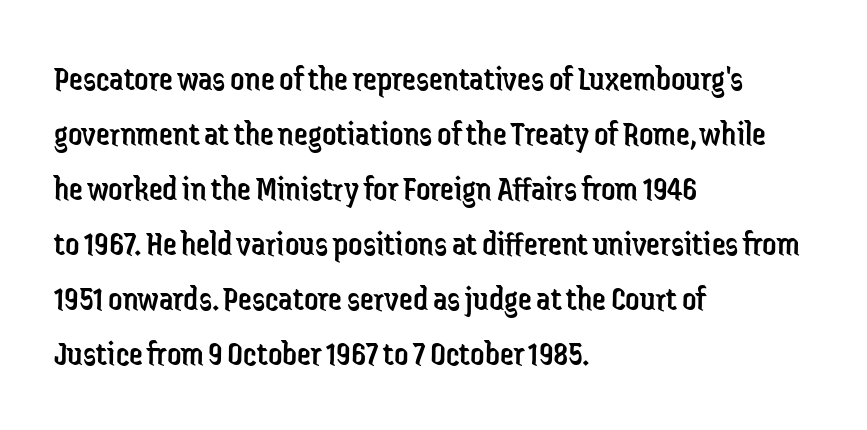
Horizontal alignment here is leftward, the default for most running prose. Has an underline been added? It has not. This sample keeps an unexceptional amount of space between lines. Does the lettering tilt? It doesn't — this is upright.
